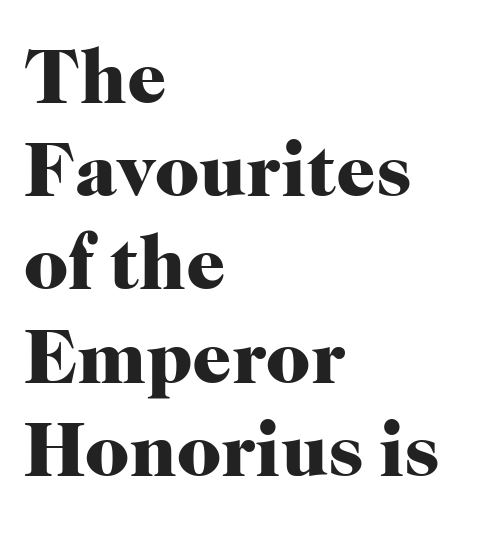
The image shows 77 px heavy serif type, upright; set left-aligned, line spacing 1.21x, normal letter spacing, not underlined; high stroke contrast and a medium x-height.
